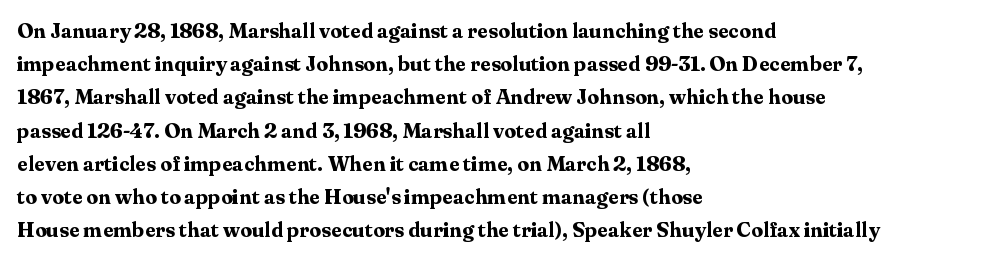
Q: Is the text bold? A: Yes.
Q: Is the text italic (slanted)? A: No, it is upright.
Q: Is the text underlined? A: No.
Q: How is the paragraph aligned? A: Left-aligned.
Q: Is the spacing between letters normal or unusually wide? A: Normal.
Q: Is the spacing between lines tight, normal or loose? A: Normal.
